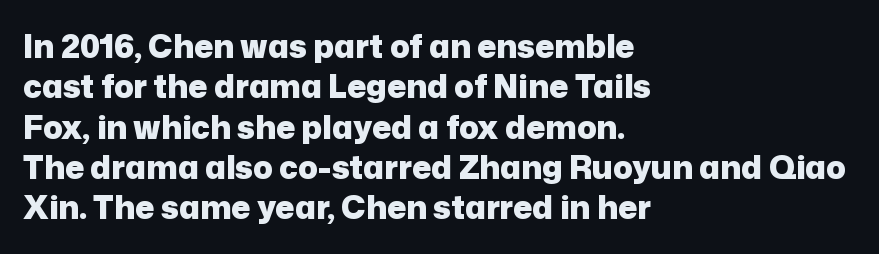
The image shows 32 px heavy sans-serif type, upright; set left-aligned, normal line spacing (1.26x), normal letter spacing, not underlined; low stroke contrast and a medium x-height.
